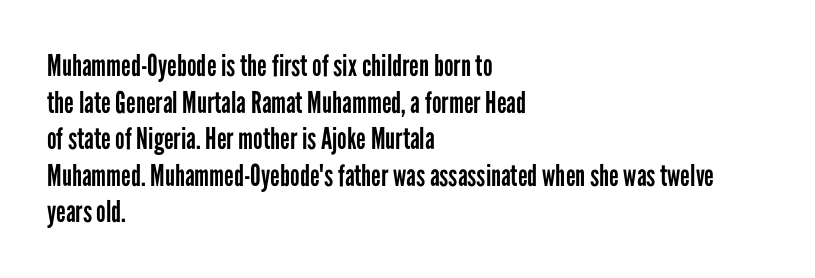
The weight tops out at a normal text grade. Does the copy run flush right? No — it runs flush left. A sans-serif font was chosen for this passage. A roman cut, with each character standing at attention. The letterforms sit shoulder to shoulder at normal distance.
